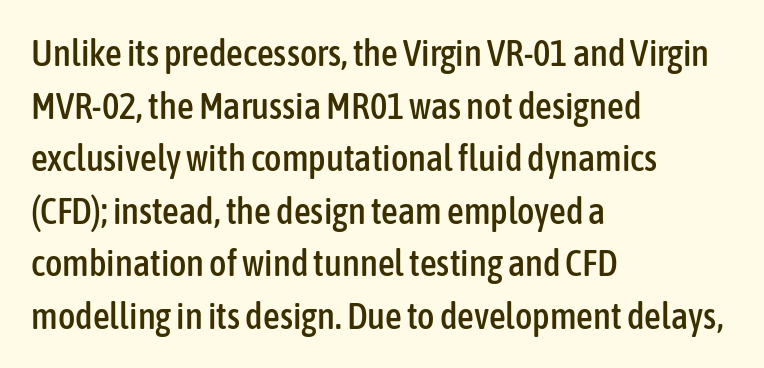
Q: Is the text italic (slanted)? A: No, it is upright.
Q: Is the typeface a serif or a sans-serif typeface? A: Sans-serif.
Q: Is the text underlined? A: No.
Q: How is the paragraph aligned? A: Left-aligned.
Q: Is the spacing between letters normal or unusually wide? A: Normal.
Q: Is the spacing between lines tight, normal or loose? A: Normal.
Q: Width (condensed, normal, or wide)? A: Condensed.
Q: Stroke contrast? A: Low.
Q: x-height? A: Medium.
Q: Monospaced? A: No.
